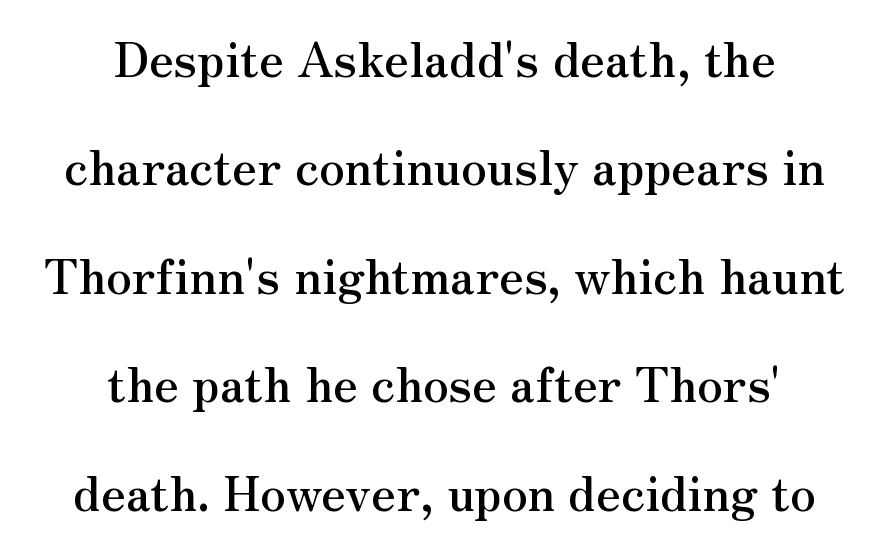
Q: Is the text italic (slanted)? A: No, it is upright.
Q: Is the typeface a serif or a sans-serif typeface? A: Serif.
Q: Is the text underlined? A: No.
Q: How is the paragraph aligned? A: Centered.
Q: Is the spacing between letters normal or unusually wide? A: Normal.
Q: Is the spacing between lines tight, normal or loose? A: Loose.
Q: Width (condensed, normal, or wide)? A: Normal.
Q: Stroke contrast? A: Medium.
Q: x-height? A: Small.
Q: Monospaced? A: No.
